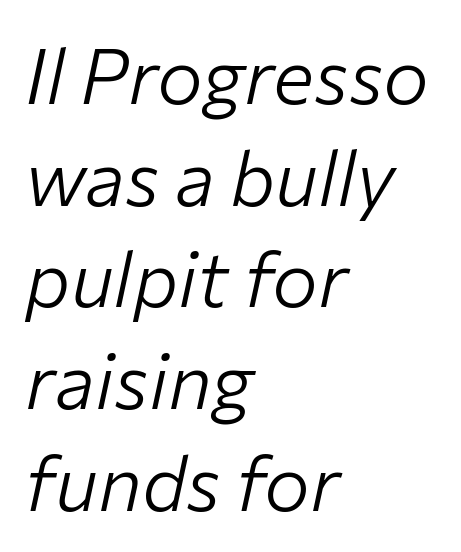
Weight: regular or lighter. The letters are slanted; this is an italic face. Is the block centered? No — it sits flush against the left margin. The baseline area is clear.
